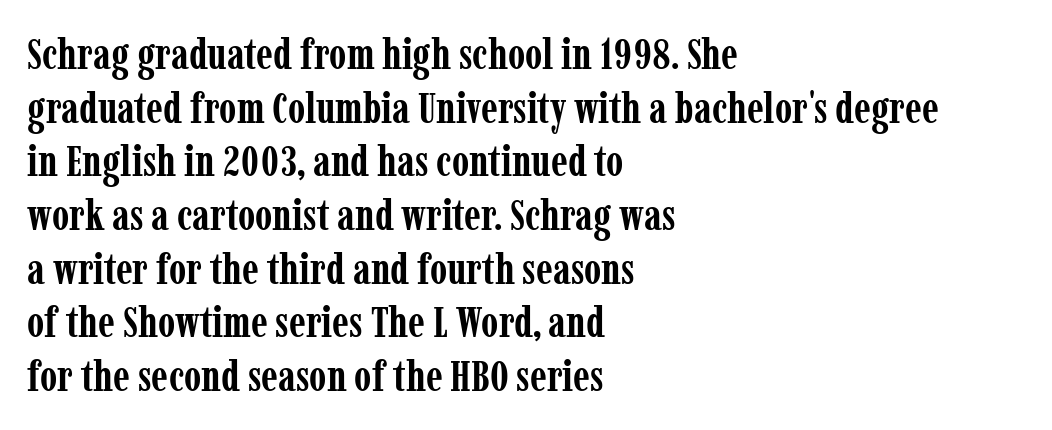
Q: Is the text bold? A: Yes.
Q: Is the text italic (slanted)? A: No, it is upright.
Q: Is the typeface a serif or a sans-serif typeface? A: Serif.
Q: Is the text underlined? A: No.
Q: How is the paragraph aligned? A: Left-aligned.
Q: Is the spacing between letters normal or unusually wide? A: Normal.
Q: Width (condensed, normal, or wide)? A: Condensed.
Q: Stroke contrast? A: Low.
Q: x-height? A: Medium.
Q: Monospaced? A: No.
